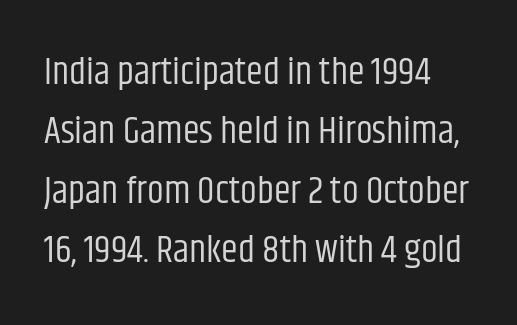
{"serif": "no", "italic": "no", "bold": "no", "weight": "regular", "width": "condensed", "stroke_contrast": "low", "x_height": "large", "monospaced": "no", "underline": "no", "line_spacing": "normal", "line_spacing_ratio": 1.56, "letter_spacing": "normal", "letter_spacing_em": 0.0, "glyph_px": 38}
